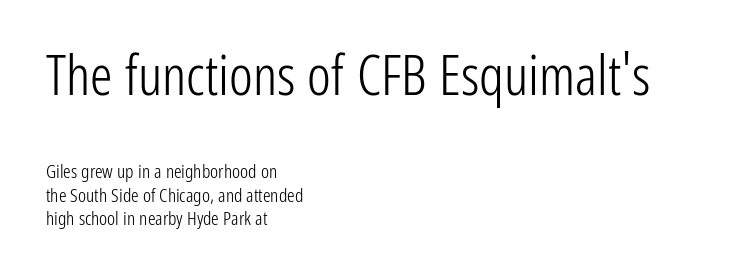
{"serif": "no", "italic": "no", "bold": "no", "weight": "light", "width": "condensed", "stroke_contrast": "low", "x_height": "medium", "monospaced": "no", "underline": "no", "align": "left", "line_spacing": "normal", "line_spacing_ratio": 1.25, "letter_spacing": "normal", "letter_spacing_em": 0.0, "larger_block": "first", "size_ratio": 2.95, "glyph_px": 56}
